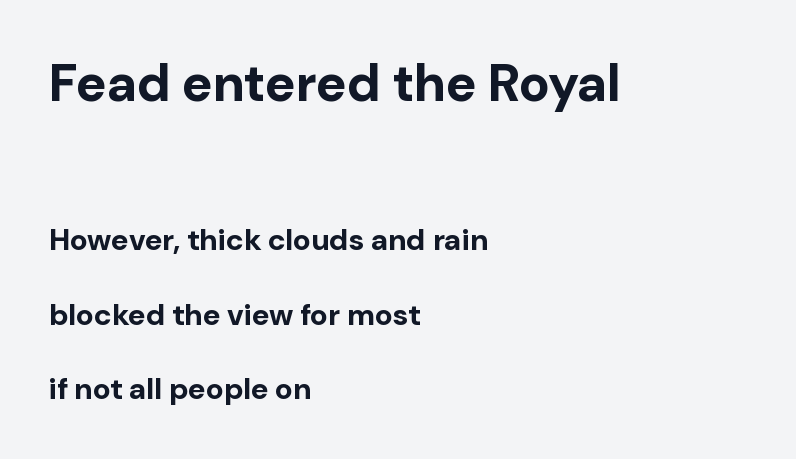
The image shows 52 px bold sans-serif type, upright; set left-aligned, loose line spacing (2.49x), normal letter spacing, not underlined; the first (top) block is 1.73x larger; low stroke contrast and a medium x-height.
